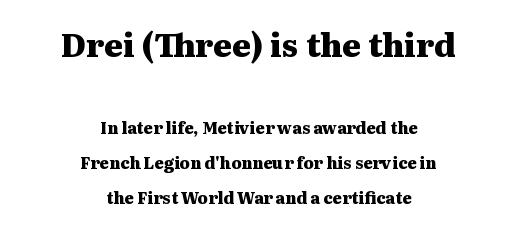
The image shows 32 px heavy, wide serif type, upright; set centered, loose line spacing (2.2x), normal letter spacing, not underlined; the first (top) block is 2.0x larger; medium stroke contrast and a medium x-height.
